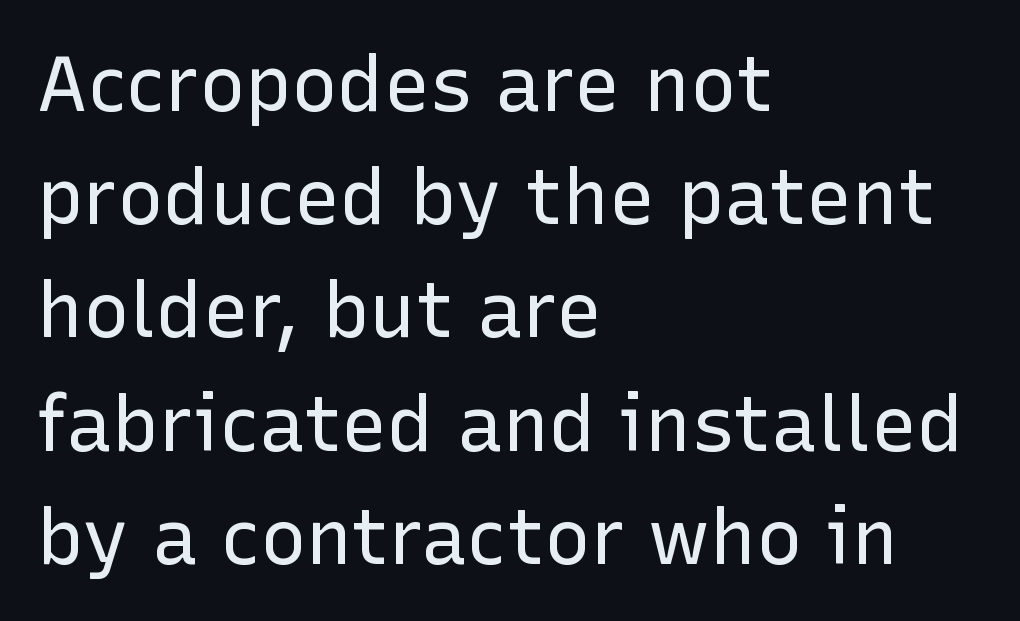
Whoever set this chose a conventional vertical rhythm. Just letters on the line, the space beneath them empty. This rendering uses left alignment, leaving the right contour irregular. Vertical strokes here are truly vertical.
